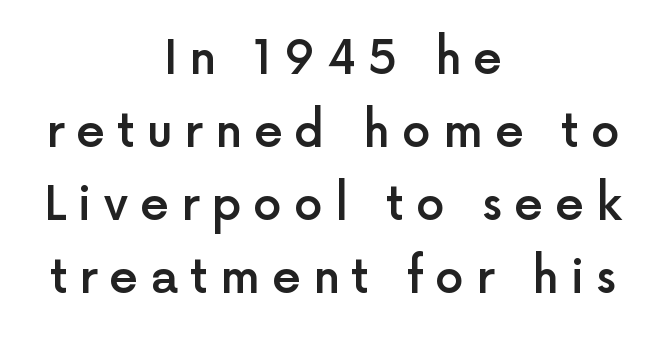
The image shows 46 px semibold sans-serif type, upright; set centered, normal line spacing (1.59x), unusually wide letter spacing (+0.26 em), not underlined; a medium x-height.
